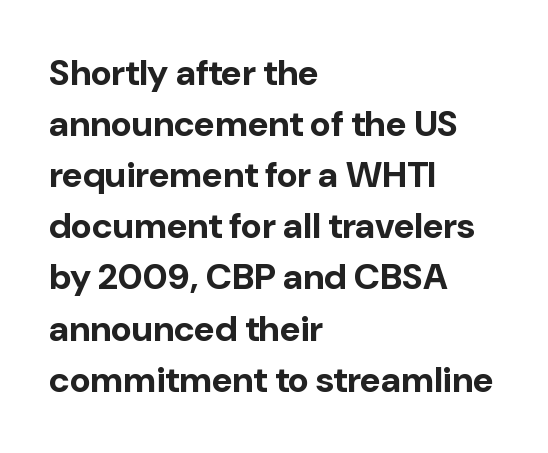
The type family on display is of the sans-serif kind. The rows are spaced the way most documents space them. Check under the words: just untouched page. Caption: multi-line text, flush left, ragged right. These lines are rendered in a variable-pitch font. In terms of posture, this sample is upright.
